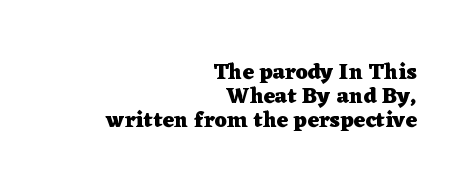
Compared with an ordinary text face, these strokes are far heavier — a full bold. Vertically, the passage feels compressed, each row crowding the next. Descenders are the only things crossing below the line. Is there any slant? The stems are plumb.
